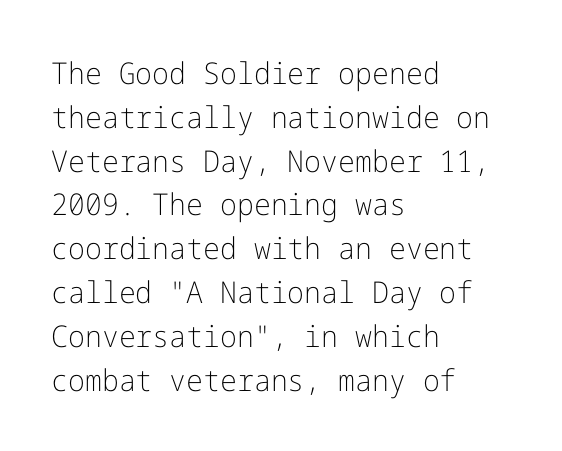
The image shows 30 px light sans-serif type, upright; set left-aligned, normal line spacing (1.46x), normal letter spacing, not underlined; low stroke contrast and a medium x-height.
